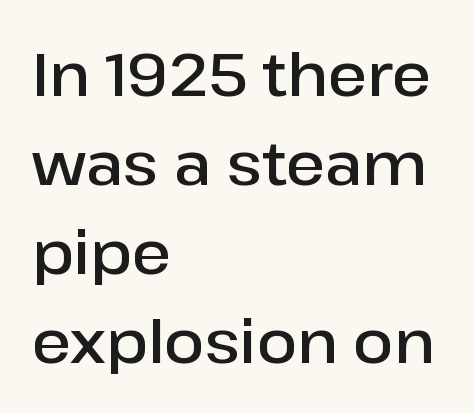
{"serif": "no", "italic": "no", "bold": "semi", "weight": "semibold", "width": "normal", "stroke_contrast": "low", "x_height": "medium", "monospaced": "no", "underline": "no", "align": "left", "line_spacing": "normal", "line_spacing_ratio": 1.51, "letter_spacing": "normal", "letter_spacing_em": 0.0, "glyph_px": 59}
